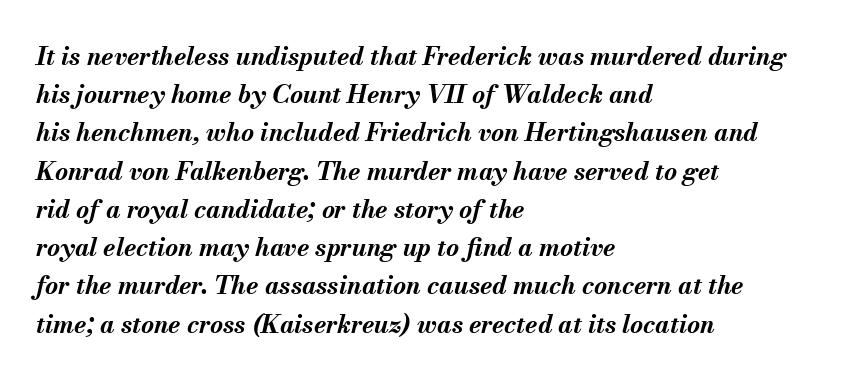
Q: Is the text bold? A: Yes.
Q: Is the text italic (slanted)? A: Yes, it leans right by about 13 degrees.
Q: Is the text underlined? A: No.
Q: How is the paragraph aligned? A: Left-aligned.
Q: Is the spacing between letters normal or unusually wide? A: Normal.
Q: Is the spacing between lines tight, normal or loose? A: Normal.
